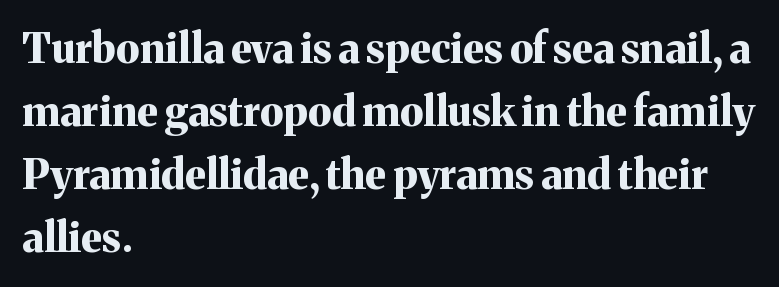
{"serif": "yes", "italic": "no", "bold": "yes", "weight": "bold", "width": "normal", "stroke_contrast": "medium", "x_height": "medium", "monospaced": "no", "underline": "no", "align": "left", "line_spacing": "normal", "line_spacing_ratio": 1.54, "letter_spacing": "normal", "letter_spacing_em": 0.0, "glyph_px": 41}
